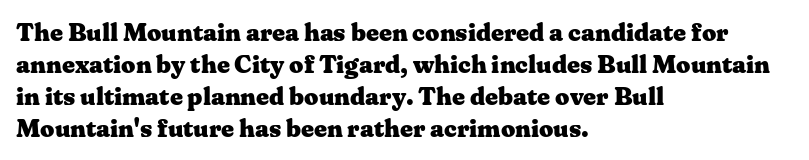
The typesetter chose a ragged-right arrangement here. The line texture is even and compact thanks to regular tracking. Summary of weight: heavy, a full bold. Vertically, the passage feels balanced, rows spaced as you'd expect. In terms of posture, this sample is upright.
